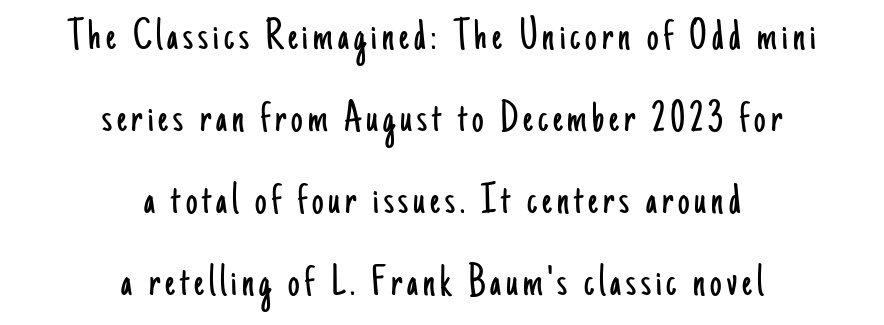
Note: no serifs on the glyphs. The passage shown is not bold in any degree. It's the straight-up-and-down kind of type. The text block is weighted toward neither margin, spreading evenly from the middle.
